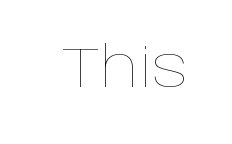
Tracking value appears to be zero — textbook default spacing. The rendering uses natural spacing where letterforms have individual widths. The cut favours lightness, reaching ordinary text weight at its darkest. It's the straight-up-and-down kind of type.
